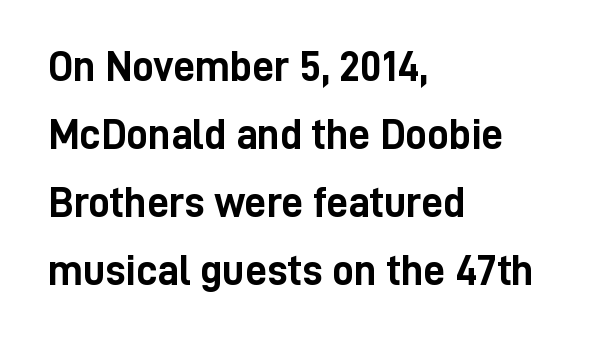
{"serif": "no", "italic": "no", "bold": "yes", "weight": "semibold", "width": "condensed", "stroke_contrast": "low", "x_height": "medium", "monospaced": "no", "underline": "no", "align": "left", "line_spacing": "normal", "line_spacing_ratio": 1.58, "letter_spacing": "normal", "letter_spacing_em": 0.0, "glyph_px": 43}
